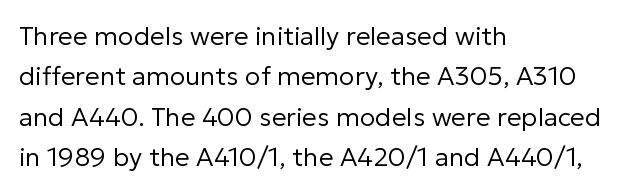
Q: Is the text bold? A: No.
Q: Is the text italic (slanted)? A: No, it is upright.
Q: Is the text underlined? A: No.
Q: How is the paragraph aligned? A: Left-aligned.
Q: Is the spacing between letters normal or unusually wide? A: Normal.
Q: Is the spacing between lines tight, normal or loose? A: Normal.
